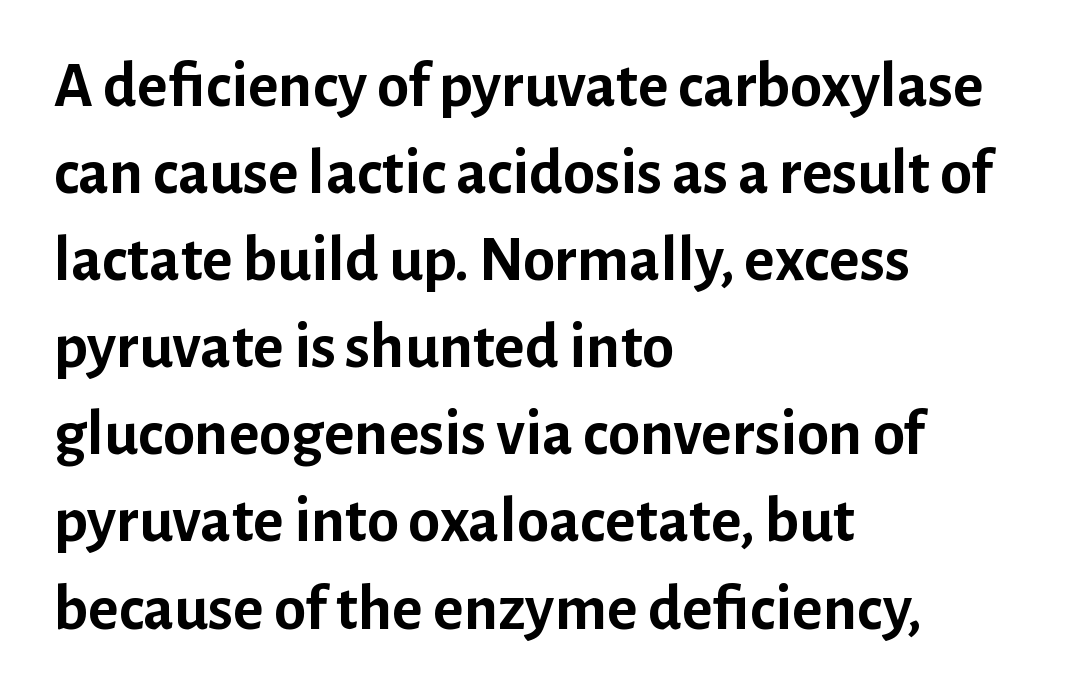
Nope, no serifs anywhere on these letters. Weight: bold. The typography opts for an upright posture over an oblique one. These lines are rendered in a variable-pitch font.
